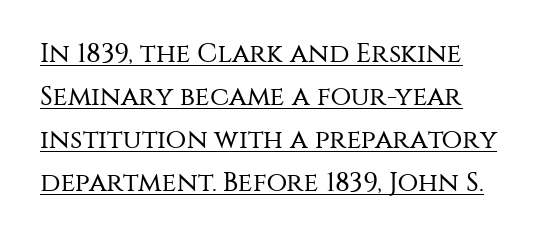
The face used here is rendered with its standard letterfit. Which margin do the lines hug? The left one — the right edge is uneven. The words here are underlined. The leading is moderate, giving the passage an even texture. It's the straight-up-and-down kind of type. The weight tops out at a normal text grade.
